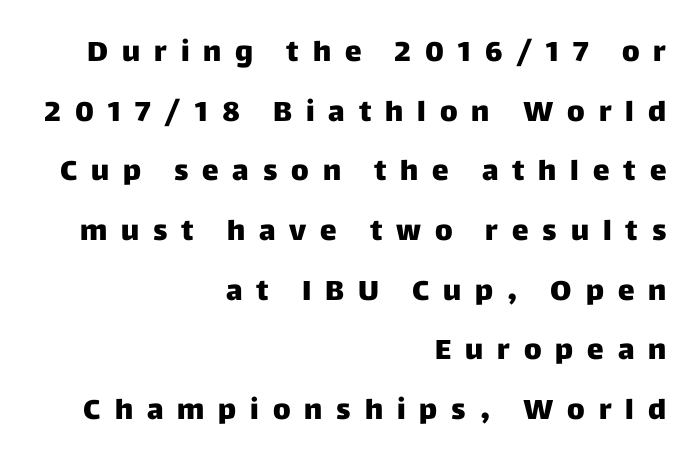
{"serif": "no", "italic": "no", "bold": "yes", "weight": "heavy", "width": "normal", "stroke_contrast": "low", "x_height": "large", "monospaced": "no", "underline": "no", "align": "right", "line_spacing": "loose", "line_spacing_ratio": 2.13, "letter_spacing": "wide", "letter_spacing_em": 0.5, "glyph_px": 28}
